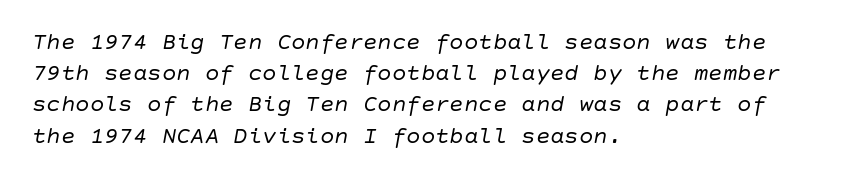
The image shows 24 px text type, italic (leaning right); set left-aligned, normal line spacing (1.3x), normal letter spacing, not underlined.
